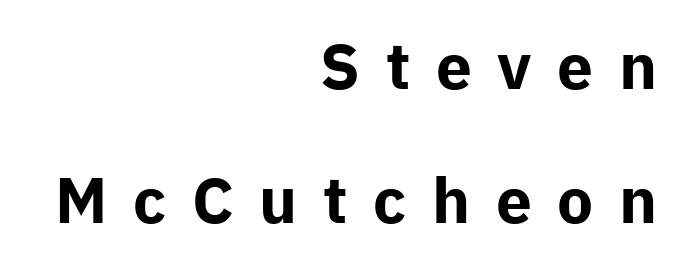
{"serif": "no", "italic": "no", "bold": "yes", "weight": "bold", "width": "normal", "stroke_contrast": "low", "x_height": "medium", "monospaced": "no", "underline": "no", "align": "right", "line_spacing": "loose", "line_spacing_ratio": 2.09, "letter_spacing": "wide", "letter_spacing_em": 0.4, "glyph_px": 64}
